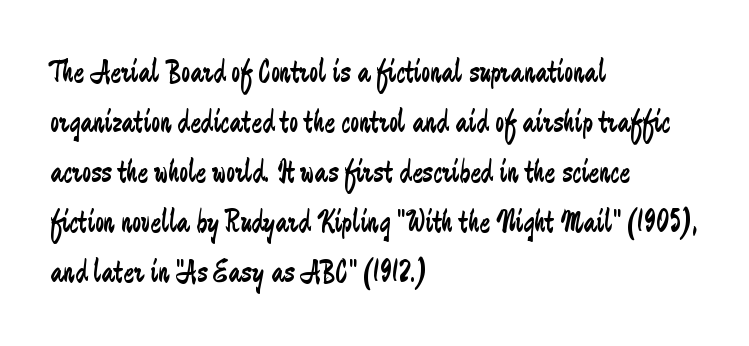
If you measured baseline to baseline, you'd find a middling distance. Looks like regular typesetting: each glyph gets only the width it needs. Serif or sans? Sans — the stroke terminals are bare. Unmarked baselines from the first word to the last. Is the letter spacing exaggerated? No — it looks like the ordinary default.
